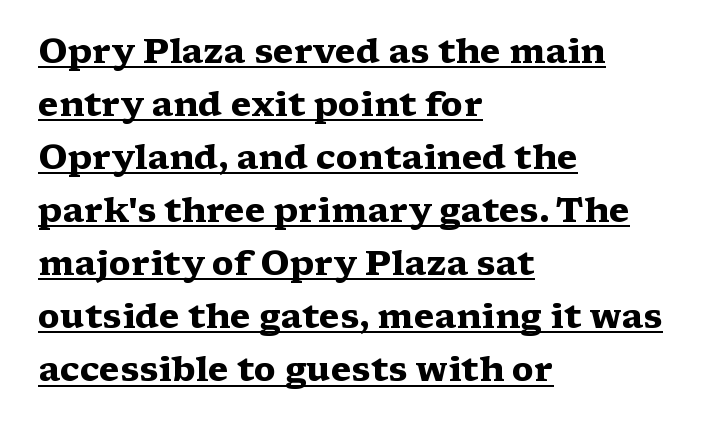
{"serif": "yes", "italic": "no", "bold": "yes", "weight": "heavy", "width": "wide", "stroke_contrast": "medium", "x_height": "medium", "monospaced": "no", "underline": "yes", "align": "left", "line_spacing": "normal", "line_spacing_ratio": 1.56, "letter_spacing": "normal", "letter_spacing_em": 0.0, "glyph_px": 34}
